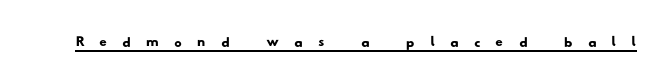
Observe the absence of serifs on each vertical stroke in this sample. Characters follow at a spacing far wider than the type designer built in. Note the varied advance widths — an 'i' is clearly narrower than an 'm'. Beneath each row of characters lies a ruled line.
